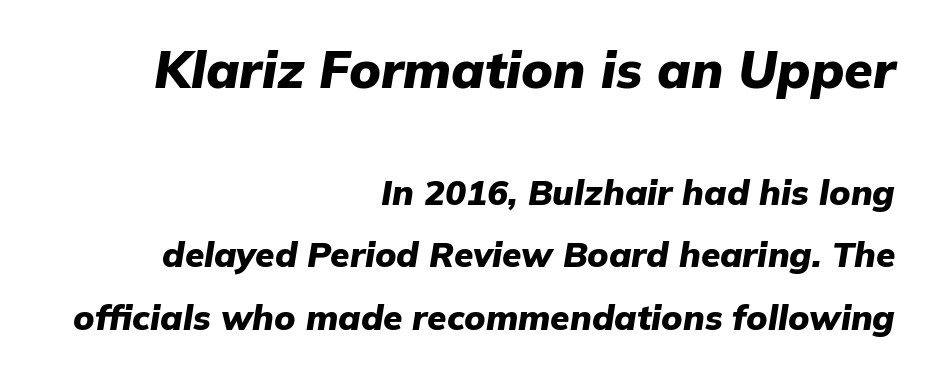
A bare baseline throughout the passage. The face used here appears at its bigger size in the upper chunk. Right-aligned paragraph, ragged on the left. Chunky letters — that's bold for sure.
